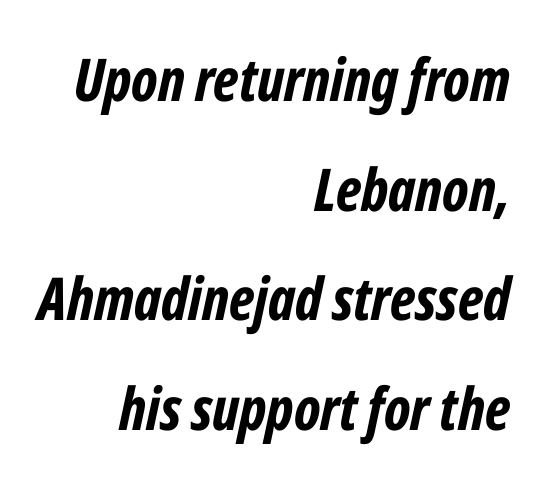
The image shows 59 px bold, condensed type, italic (leaning right); set right-aligned, line spacing 1.86x, normal letter spacing, not underlined; low stroke contrast and a medium x-height.
